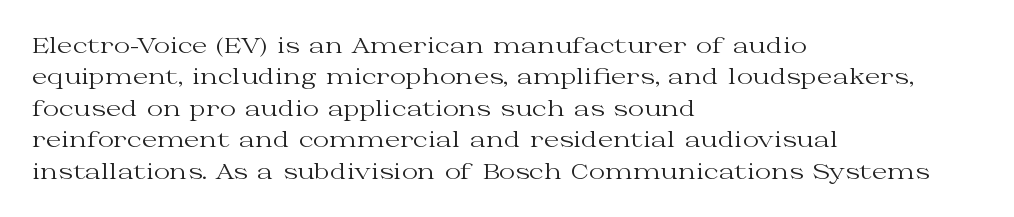
{"italic": "no", "bold": "no", "underline": "no", "align": "left", "line_spacing": "normal", "line_spacing_ratio": 1.43, "letter_spacing": "normal", "letter_spacing_em": 0.0, "glyph_px": 22}
